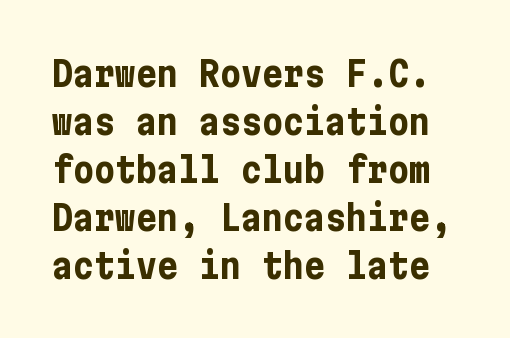
Serifs: no, the terminals of the letterforms are clean. Descenders hang freely into open space. Evenly set lines give the paragraph a standard silhouette. Emphasis by weight is at full strength: bold. Every stem runs plumb, perpendicular to the baseline. The horizontal fit of the characters is conventional and even.
